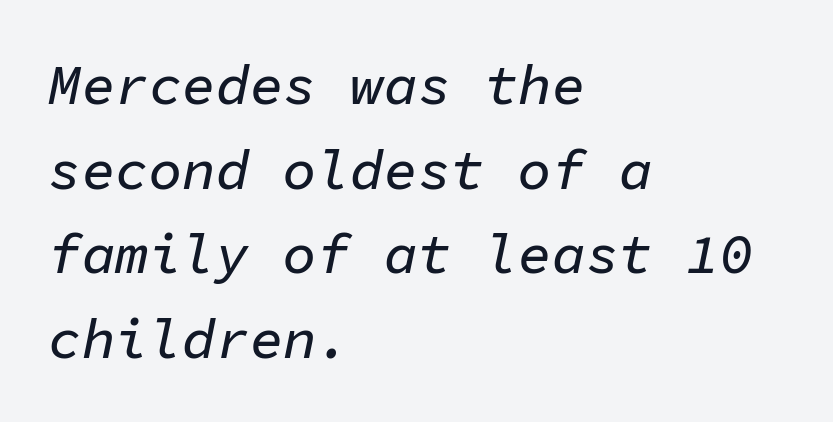
The image shows 56 px text type, italic (leaning right), monospaced; set left-aligned, normal line spacing (1.51x), normal letter spacing, not underlined; low stroke contrast and a medium x-height.
